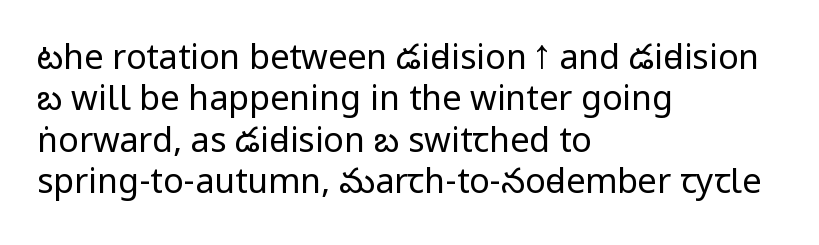
{"serif": "no", "italic": "no", "bold": "no", "weight": "regular", "width": "condensed", "stroke_contrast": "low", "x_height": "large", "monospaced": "no", "underline": "no", "align": "left", "line_spacing_ratio": 1.22, "letter_spacing": "normal", "letter_spacing_em": 0.0, "glyph_px": 34}
